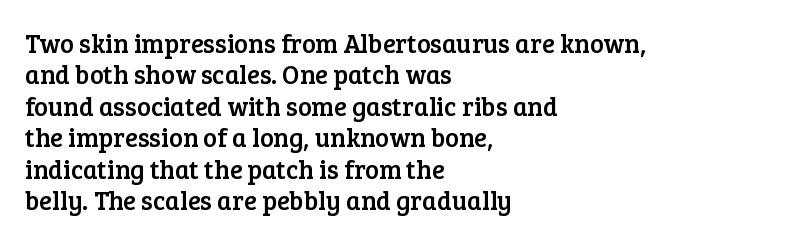
{"italic": "no", "underline": "no", "align": "left", "line_spacing_ratio": 1.21, "letter_spacing": "normal", "letter_spacing_em": 0.0, "glyph_px": 26}
